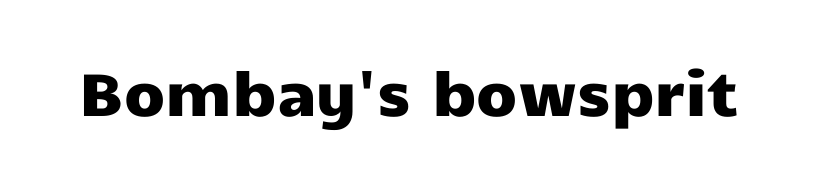
Q: Is the text italic (slanted)? A: No, it is upright.
Q: Is the typeface a serif or a sans-serif typeface? A: Sans-serif.
Q: Is the text underlined? A: No.
Q: Is the spacing between letters normal or unusually wide? A: Normal.
Q: Width (condensed, normal, or wide)? A: Wide.
Q: Stroke contrast? A: Low.
Q: x-height? A: Medium.
Q: Monospaced? A: No.
